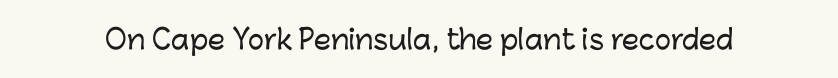
The image shows 27 px text type, upright; set normal letter spacing, not underlined.
